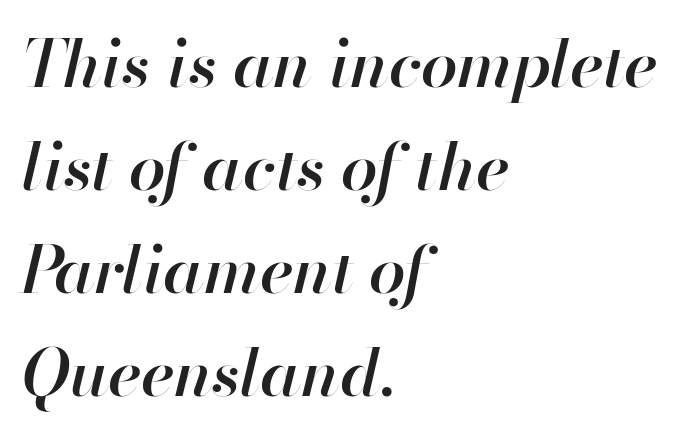
Q: Is the text bold? A: Semi-bold.
Q: Is the text italic (slanted)? A: Yes, it leans right by about 13 degrees.
Q: Is the text underlined? A: No.
Q: How is the paragraph aligned? A: Left-aligned.
Q: Is the spacing between letters normal or unusually wide? A: Normal.
Q: Is the spacing between lines tight, normal or loose? A: Normal.
Q: Width (condensed, normal, or wide)? A: Normal.
Q: Stroke contrast? A: High.
Q: x-height? A: Small.
Q: Monospaced? A: No.
